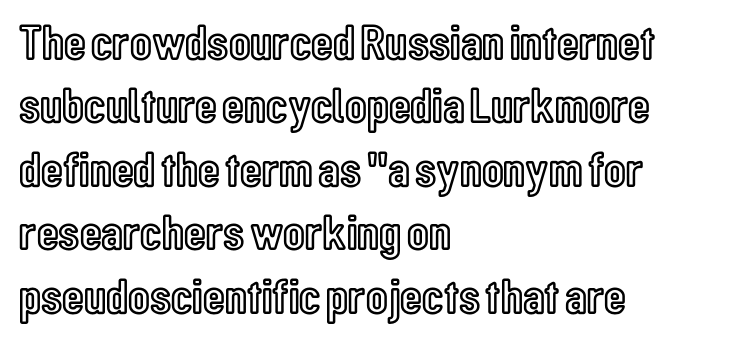
The face used here is proportionally spaced, like ordinary book or web type. Just letters on the line, the space beneath them empty. The paragraph shown leans on its left margin. Does extra space separate the letters? No, they use regular spacing.
